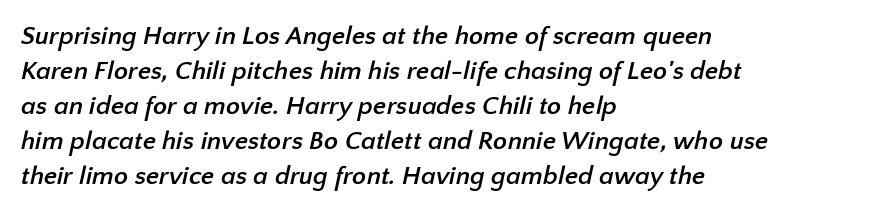
This rendering uses left alignment, leaving the right contour irregular. The passage shown stacks its lines at a standard gap. Unmarked baselines from the first word to the last. Is the letter spacing exaggerated? No — it looks like the ordinary default. As a designer I'd log this as weight 700, bold.
